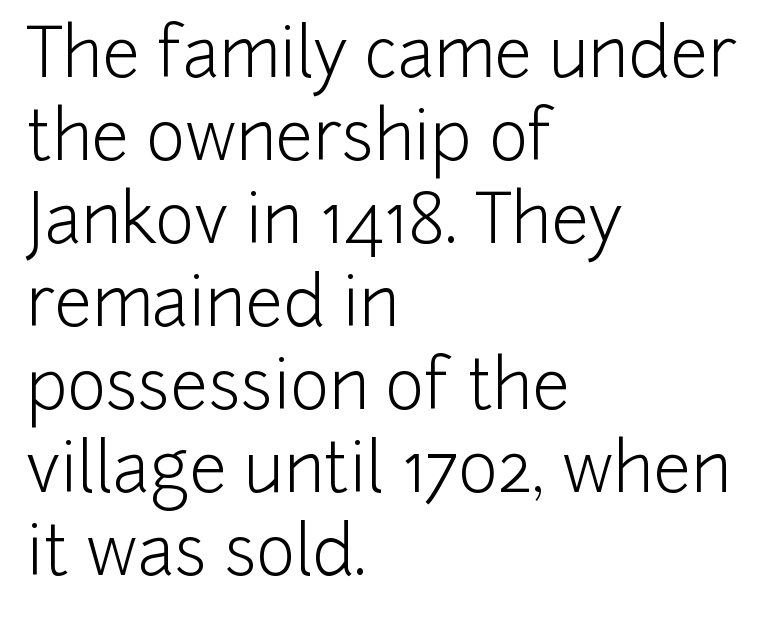
Upright lettering throughout. Nothing heavy about these letters — not bold at all. Caption: standard tracking, unaltered. Each letter keeps its own natural width here, so spacing adapts to shape.
